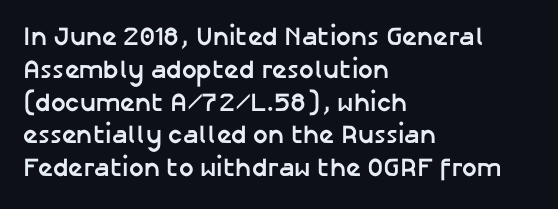
The image shows 26 px bold type, upright; set left-aligned, normal line spacing (1.26x), normal letter spacing, not underlined.
